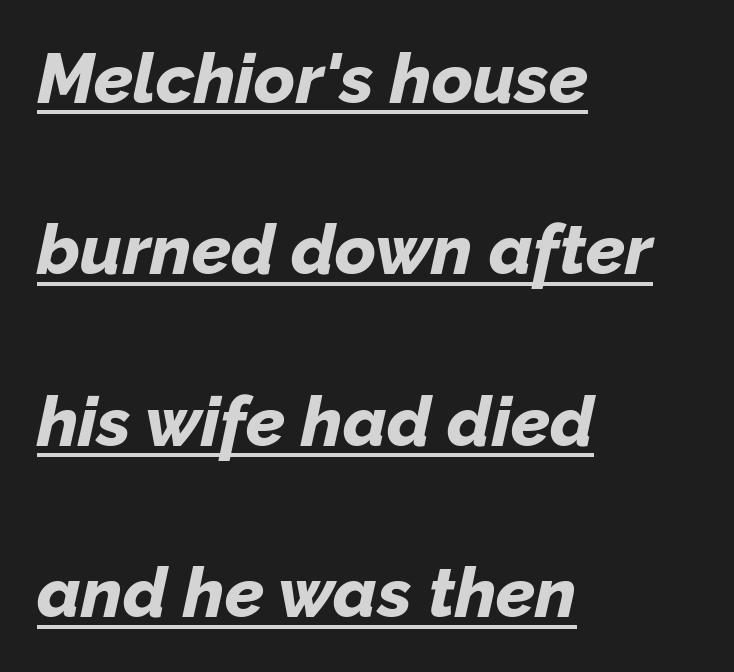
{"italic": "yes", "lean": "right", "slant_degrees": 12, "bold": "yes", "weight": "bold", "width": "normal", "stroke_contrast": "low", "x_height": "medium", "monospaced": "no", "underline": "yes", "align": "left", "line_spacing": "loose", "line_spacing_ratio": 2.45, "letter_spacing": "normal", "letter_spacing_em": 0.0, "glyph_px": 70}
